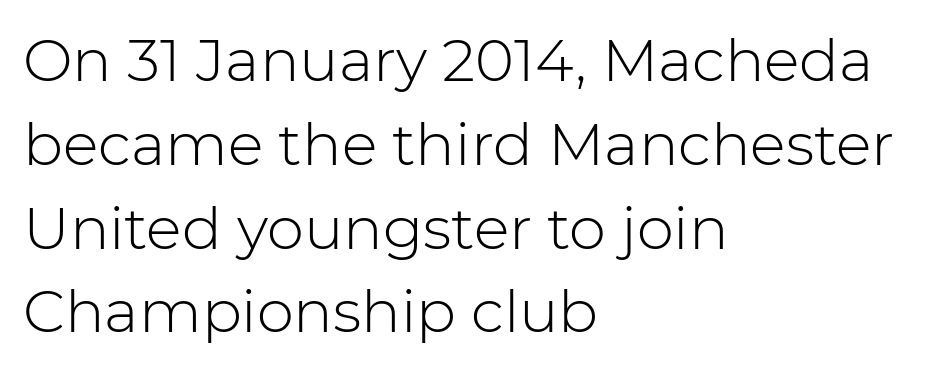
The rendering uses natural spacing where letterforms have individual widths. Beneath every word, the page is bare. This sample keeps an unexceptional amount of space between lines. The designer went with a sans here, leaving each stem footless. A roman cut, with each character standing at attention. The typesetter chose a ragged-right arrangement here.
